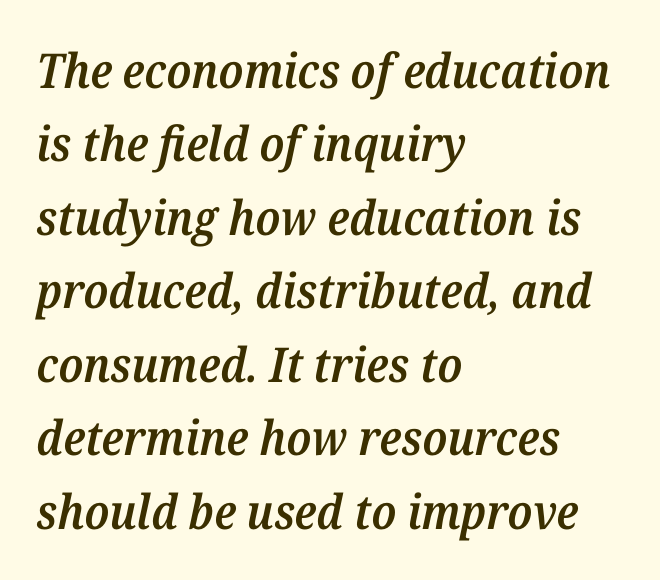
Q: Is the text bold? A: Semi-bold.
Q: Is the text italic (slanted)? A: Yes, it leans right by about 12 degrees.
Q: Is the typeface a serif or a sans-serif typeface? A: Serif.
Q: Is the text underlined? A: No.
Q: How is the paragraph aligned? A: Left-aligned.
Q: Is the spacing between letters normal or unusually wide? A: Normal.
Q: Is the spacing between lines tight, normal or loose? A: Normal.
Q: Width (condensed, normal, or wide)? A: Normal.
Q: Stroke contrast? A: Medium.
Q: x-height? A: Medium.
Q: Monospaced? A: No.
